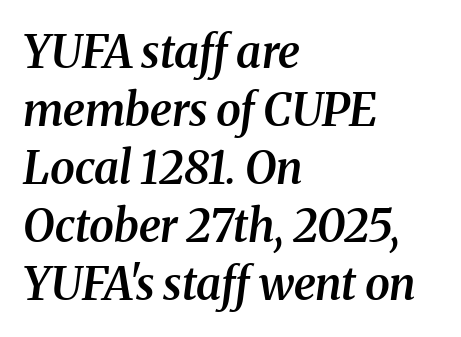
Q: Is the text bold? A: Semi-bold.
Q: Is the text italic (slanted)? A: Yes, it leans right by about 8 degrees.
Q: Is the typeface a serif or a sans-serif typeface? A: Serif.
Q: Is the text underlined? A: No.
Q: How is the paragraph aligned? A: Left-aligned.
Q: Is the spacing between letters normal or unusually wide? A: Normal.
Q: Is the spacing between lines tight, normal or loose? A: Normal.
Q: Width (condensed, normal, or wide)? A: Normal.
Q: Stroke contrast? A: Medium.
Q: x-height? A: Medium.
Q: Monospaced? A: No.
